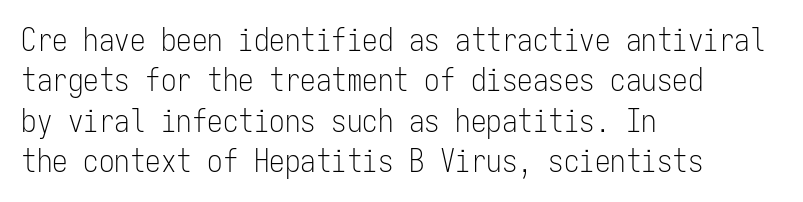
Q: Is the text bold? A: No.
Q: Is the text italic (slanted)? A: No, it is upright.
Q: Is the typeface a serif or a sans-serif typeface? A: Sans-serif.
Q: Is the text underlined? A: No.
Q: How is the paragraph aligned? A: Left-aligned.
Q: Is the spacing between letters normal or unusually wide? A: Normal.
Q: Is the spacing between lines tight, normal or loose? A: Normal.
Q: Width (condensed, normal, or wide)? A: Condensed.
Q: Stroke contrast? A: Low.
Q: x-height? A: Medium.
Q: Monospaced? A: Yes.
